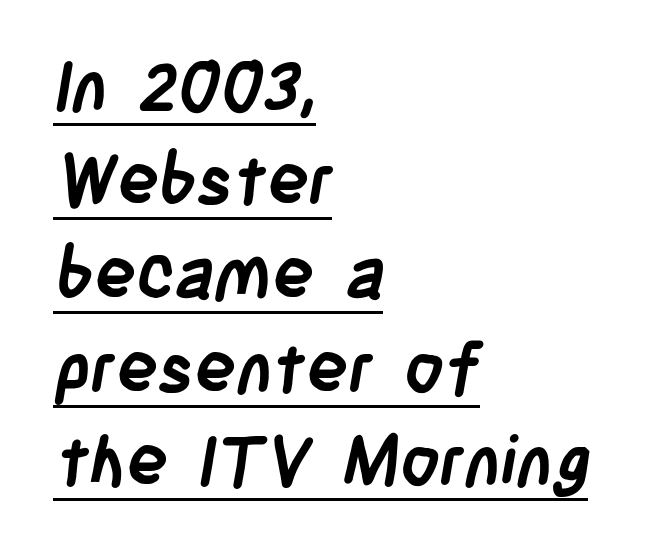
Q: Is the text bold? A: Yes.
Q: Is the typeface a serif or a sans-serif typeface? A: Sans-serif.
Q: Is the text underlined? A: Yes.
Q: How is the paragraph aligned? A: Left-aligned.
Q: Is the spacing between letters normal or unusually wide? A: Normal.
Q: Is the spacing between lines tight, normal or loose? A: Normal.
Q: Width (condensed, normal, or wide)? A: Condensed.
Q: Stroke contrast? A: Low.
Q: x-height? A: Large.
Q: Monospaced? A: No.
